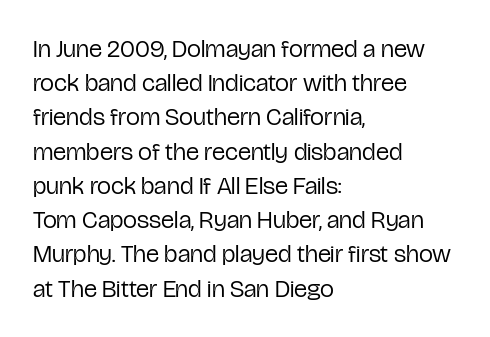
{"italic": "no", "bold": "no", "underline": "no", "align": "left", "line_spacing": "normal", "line_spacing_ratio": 1.37, "letter_spacing": "normal", "letter_spacing_em": 0.0, "glyph_px": 25}
